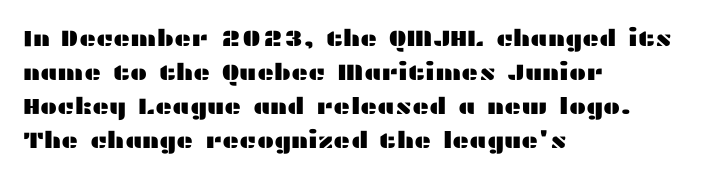
The image shows 23 px text type, upright; set left-aligned, normal line spacing (1.48x), normal letter spacing, not underlined.
